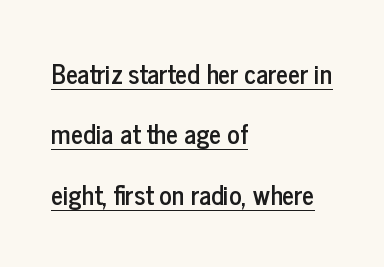
{"italic": "no", "underline": "yes", "align": "left", "line_spacing": "loose", "line_spacing_ratio": 2.32, "letter_spacing": "normal", "letter_spacing_em": 0.0, "glyph_px": 26}
